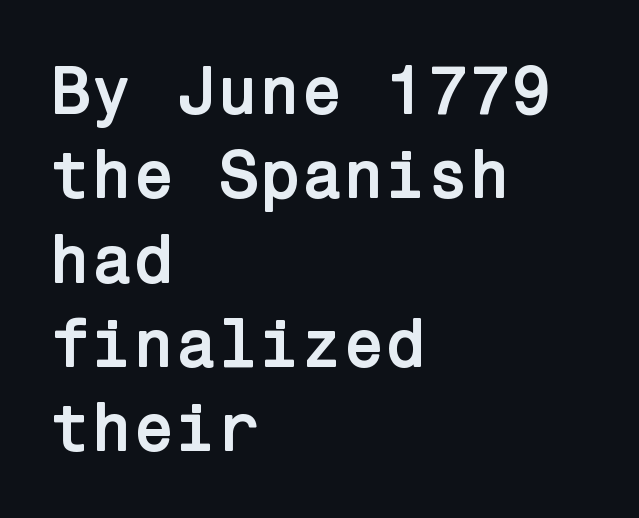
{"serif": "no", "italic": "no", "bold": "yes", "weight": "semibold", "width": "normal", "stroke_contrast": "low", "x_height": "medium", "underline": "no", "align": "left", "line_spacing_ratio": 1.24, "letter_spacing": "normal", "letter_spacing_em": 0.0, "glyph_px": 68}
